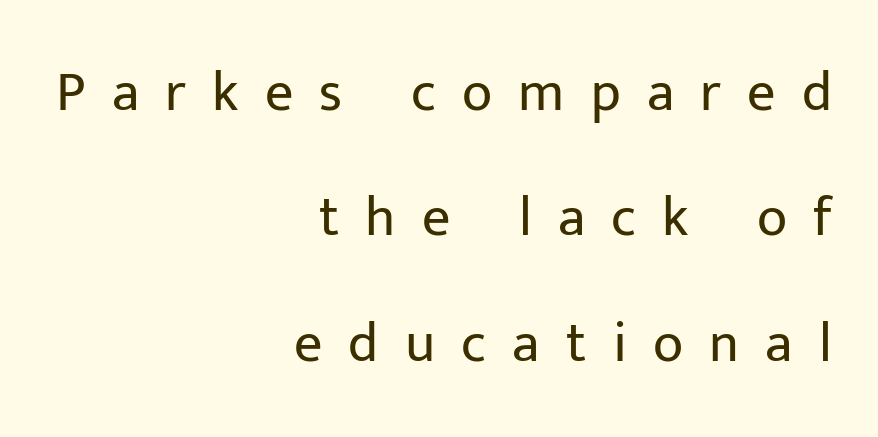
{"serif": "no", "italic": "no", "bold": "no", "weight": "regular", "width": "normal", "stroke_contrast": "low", "x_height": "medium", "monospaced": "no", "underline": "no", "align": "right", "line_spacing": "loose", "line_spacing_ratio": 2.24, "letter_spacing": "wide", "letter_spacing_em": 0.47, "glyph_px": 56}
